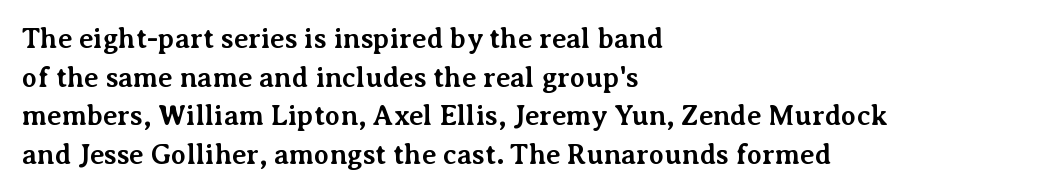
The image shows 28 px bold serif type, upright; set left-aligned, normal line spacing (1.38x), normal letter spacing, not underlined; medium stroke contrast and a medium x-height.
